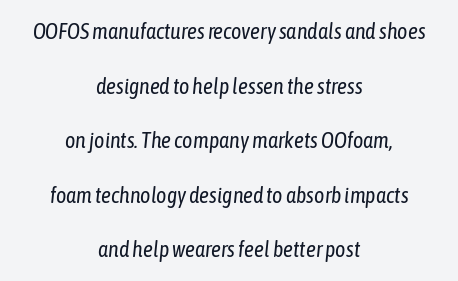
Q: Is the text bold? A: No.
Q: Is the text italic (slanted)? A: Yes, it leans right by about 6 degrees.
Q: Is the text underlined? A: No.
Q: How is the paragraph aligned? A: Centered.
Q: Is the spacing between letters normal or unusually wide? A: Normal.
Q: Is the spacing between lines tight, normal or loose? A: Loose.
